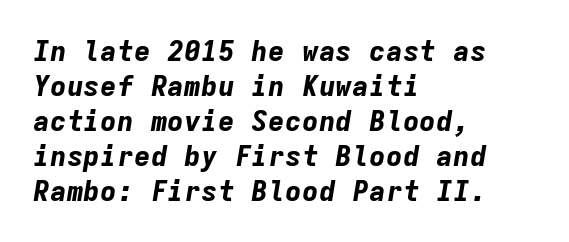
A typesetter would call this leading conventional body-copy spacing. This sample uses plain, unmodified letter spacing. The text carries the slant typical of an italic or oblique font. Caption: bold face, heavy strokes. The face used here is monospaced, like something from a code editor. Every row of glyphs begins at an identical x-position on the left.
